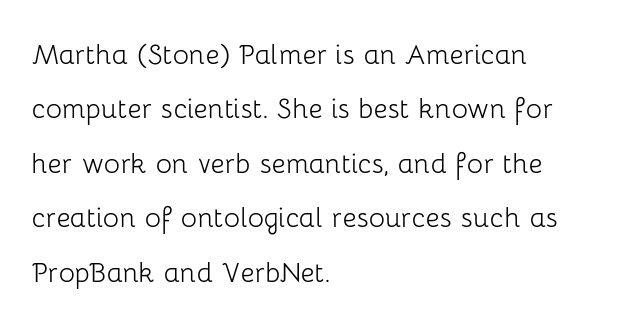
Quick note: underline off. You could not count columns in this text — the font is proportionally spaced. In terms of leading, this rendering sits right in the middle. Observe the ordinary spacing: letters are neighbours, not strangers. The type sits square on the baseline with zero lean.
